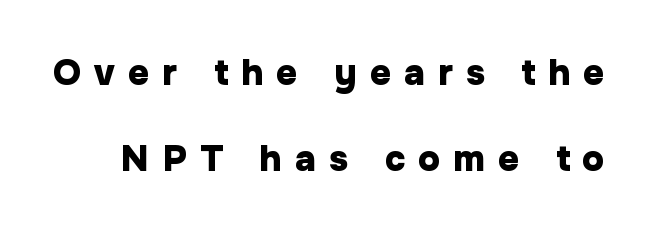
The image shows 36 px heavy sans-serif type, upright; set loose line spacing (2.4x), unusually wide letter spacing (+0.37 em), not underlined; low stroke contrast and a medium x-height.
